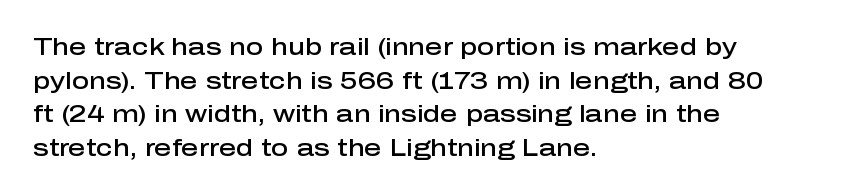
The image shows 24 px text type, upright; set left-aligned, normal line spacing (1.4x), normal letter spacing, not underlined.
